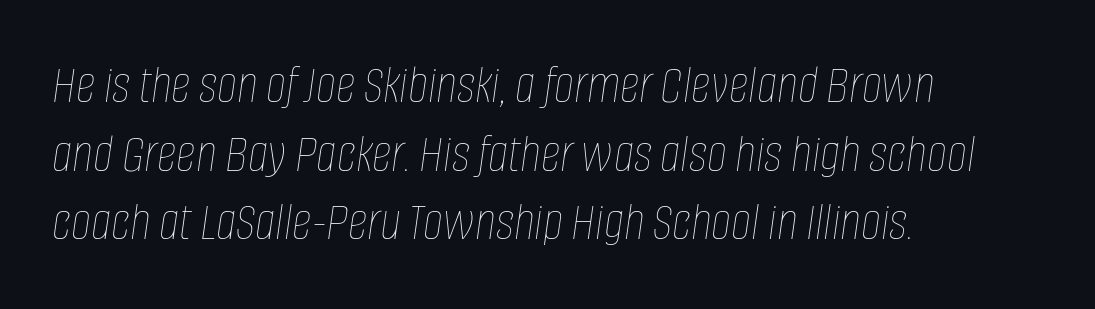
Q: Is the text bold? A: No.
Q: Is the text italic (slanted)? A: Yes, it leans right by about 8 degrees.
Q: Is the text underlined? A: No.
Q: How is the paragraph aligned? A: Left-aligned.
Q: Is the spacing between letters normal or unusually wide? A: Normal.
Q: Is the spacing between lines tight, normal or loose? A: Normal.
Q: Width (condensed, normal, or wide)? A: Condensed.
Q: Stroke contrast? A: Low.
Q: x-height? A: Large.
Q: Monospaced? A: No.
